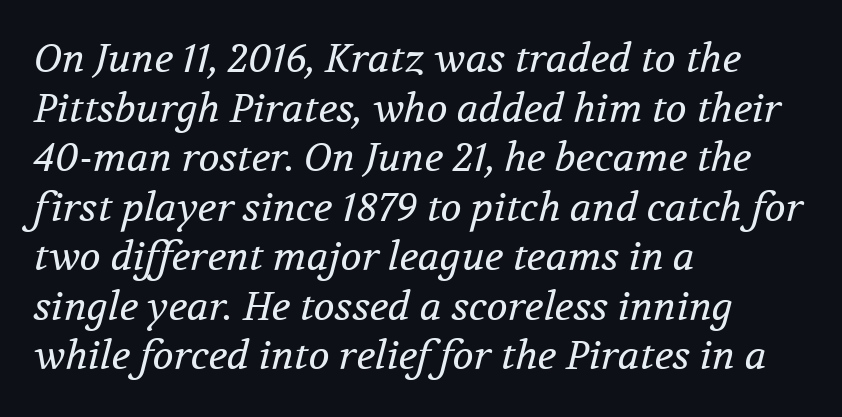
The image shows 39 px regular-weight serif type, italic (leaning right); set left-aligned, normal line spacing (1.27x), normal letter spacing, not underlined; medium stroke contrast and a medium x-height.
